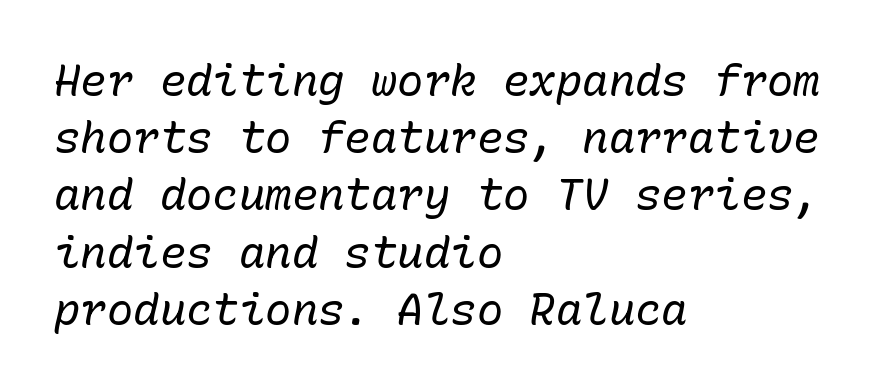
The image shows 44 px regular-weight type, italic (leaning right), monospaced; set left-aligned, normal line spacing (1.3x), normal letter spacing, not underlined; low stroke contrast and a medium x-height.
